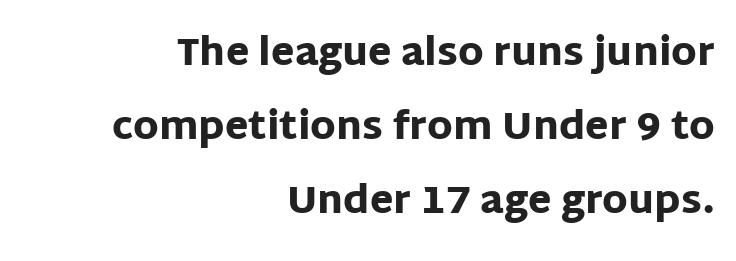
{"serif": "no", "italic": "no", "bold": "yes", "weight": "heavy", "width": "normal", "stroke_contrast": "low", "x_height": "large", "monospaced": "no", "underline": "no", "align": "right", "line_spacing": "loose", "line_spacing_ratio": 1.95, "letter_spacing": "normal", "letter_spacing_em": 0.0, "glyph_px": 38}
